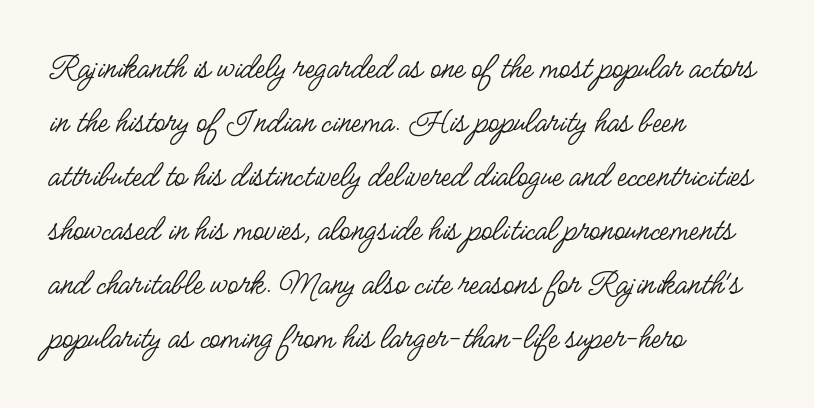
{"serif": "no", "bold": "no", "weight": "regular", "width": "condensed", "stroke_contrast": "low", "x_height": "small", "monospaced": "no", "underline": "no", "align": "left", "line_spacing": "normal", "line_spacing_ratio": 1.5, "letter_spacing": "normal", "letter_spacing_em": 0.0, "glyph_px": 36}
